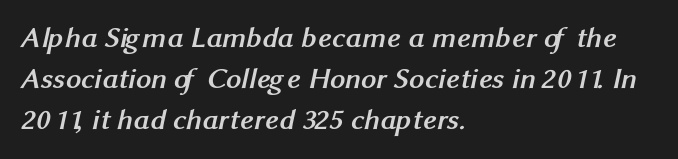
Rows of type keep a routine distance in the vertical direction. Tracking value appears to be zero — textbook default spacing. Font category for this specimen: sans-serif. The lines are quadded left. A typesetter would call this proportional, since set widths differ per character. Decoration check: the copy has no underline.
